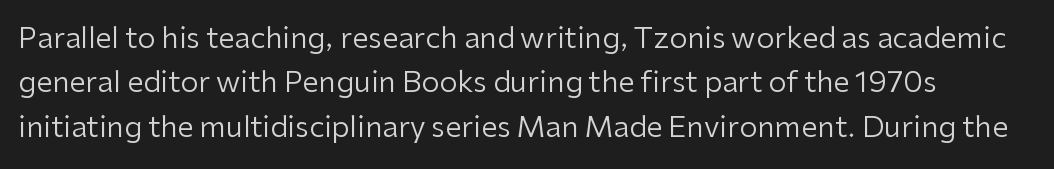
{"serif": "no", "italic": "no", "bold": "no", "weight": "regular", "width": "normal", "stroke_contrast": "low", "x_height": "medium", "monospaced": "no", "underline": "no", "line_spacing": "normal", "line_spacing_ratio": 1.53, "letter_spacing": "normal", "letter_spacing_em": 0.0, "glyph_px": 29}
